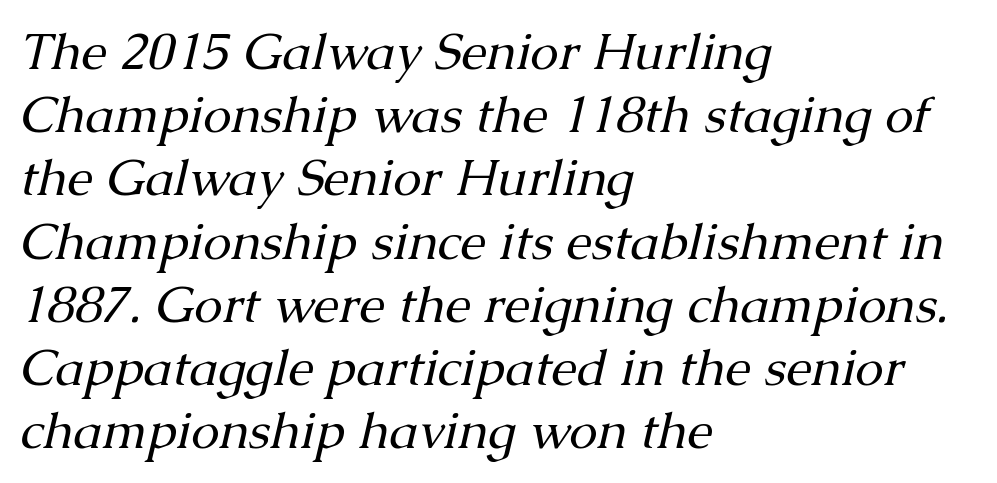
Q: Is the text bold? A: No.
Q: Is the text italic (slanted)? A: Yes, it leans right by about 13 degrees.
Q: Is the typeface a serif or a sans-serif typeface? A: Serif.
Q: Is the text underlined? A: No.
Q: How is the paragraph aligned? A: Left-aligned.
Q: Is the spacing between letters normal or unusually wide? A: Normal.
Q: Width (condensed, normal, or wide)? A: Normal.
Q: Stroke contrast? A: Medium.
Q: x-height? A: Medium.
Q: Monospaced? A: No.
